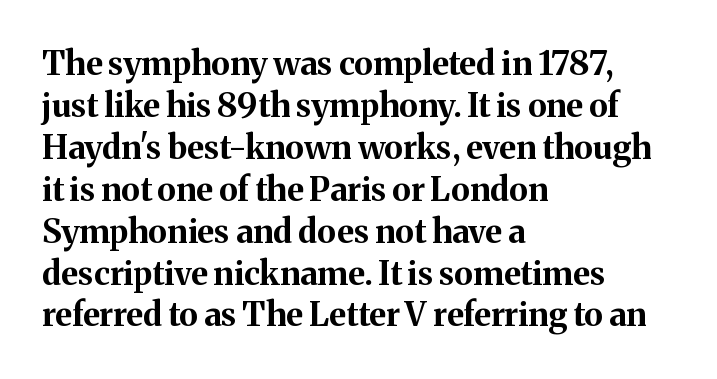
The image shows 33 px bold serif type, upright; set left-aligned, normal line spacing (1.27x), normal letter spacing, not underlined; medium stroke contrast and a medium x-height.
